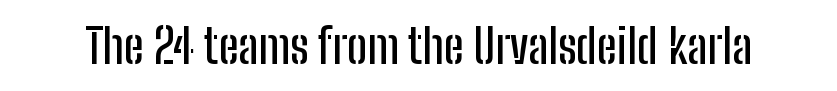
{"serif": "no", "italic": "no", "width": "condensed", "stroke_contrast": "low", "x_height": "medium", "monospaced": "no", "underline": "no", "letter_spacing": "normal", "letter_spacing_em": 0.0, "glyph_px": 48}
